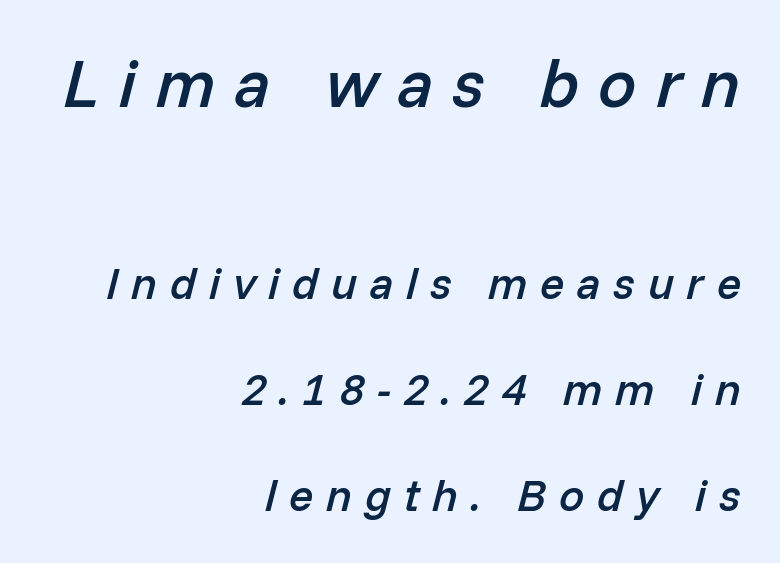
Q: Is the text bold? A: Semi-bold.
Q: Is the text italic (slanted)? A: Yes, it leans right by about 14 degrees.
Q: Is the text underlined? A: No.
Q: How is the paragraph aligned? A: Right-aligned.
Q: Is the spacing between letters normal or unusually wide? A: Unusually wide.
Q: Is the spacing between lines tight, normal or loose? A: Loose.
Q: Which block of text is set in a larger size, the first (top) or the second (bottom)? A: The first (top) one.
Q: Width (condensed, normal, or wide)? A: Normal.
Q: Stroke contrast? A: Low.
Q: x-height? A: Medium.
Q: Monospaced? A: No.
